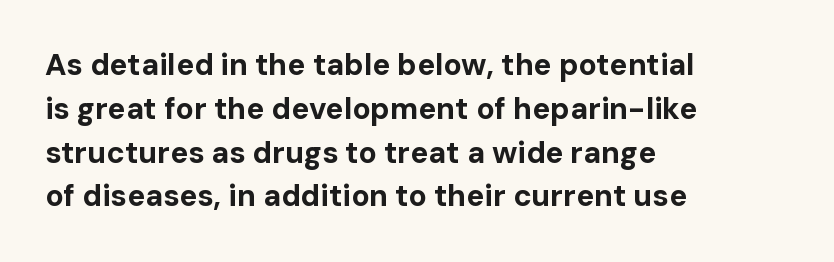
The image shows 30 px bold sans-serif type, upright; set left-aligned, normal line spacing (1.46x), normal letter spacing, not underlined; low stroke contrast and a medium x-height.
